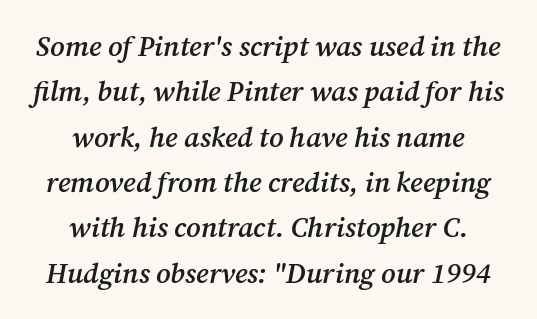
The image shows 28 px semibold serif type, italic (leaning right); set centered, normal line spacing (1.62x), normal letter spacing, not underlined; medium stroke contrast and a medium x-height.
